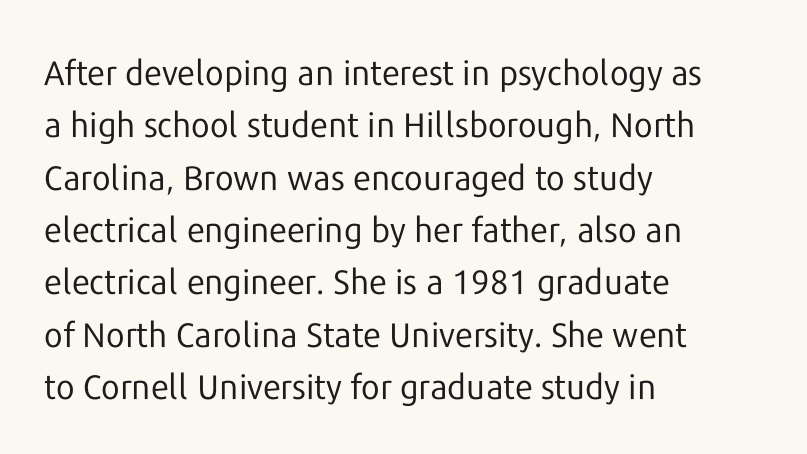
The image shows 34 px regular-weight sans-serif type, upright; set left-aligned, normal line spacing (1.54x), normal letter spacing, not underlined; low stroke contrast and a medium x-height.
